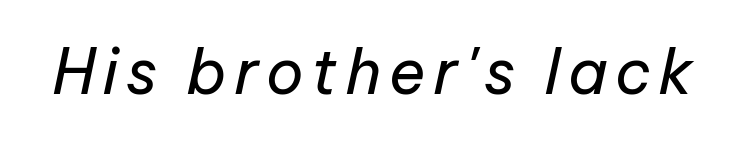
Q: Is the text bold? A: No.
Q: Is the text italic (slanted)? A: Yes, it leans right by about 12 degrees.
Q: Is the text underlined? A: No.
Q: Width (condensed, normal, or wide)? A: Normal.
Q: Stroke contrast? A: Low.
Q: x-height? A: Medium.
Q: Monospaced? A: No.
